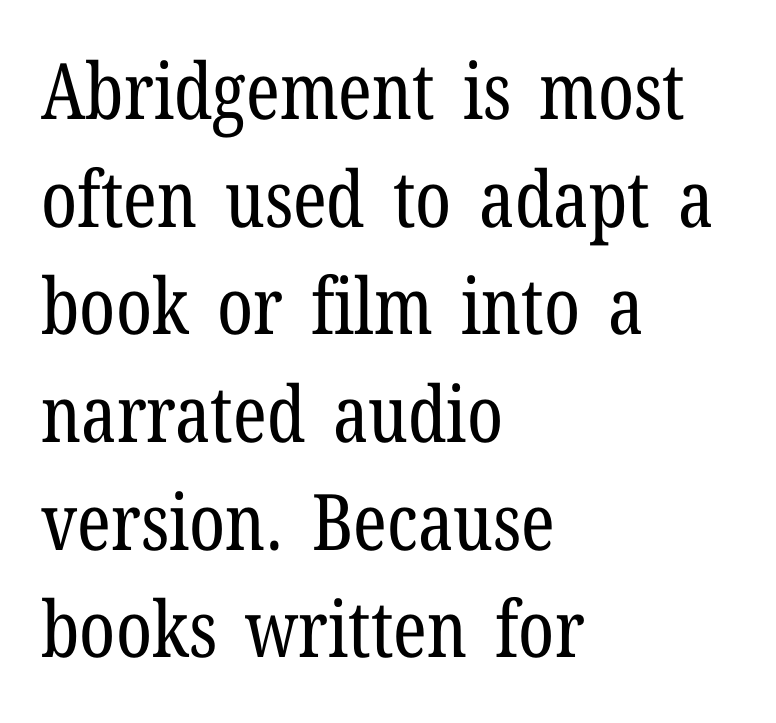
The image shows 78 px regular-weight, condensed serif type, upright; set left-aligned, normal line spacing (1.38x), normal letter spacing, not underlined; low stroke contrast and a medium x-height.
